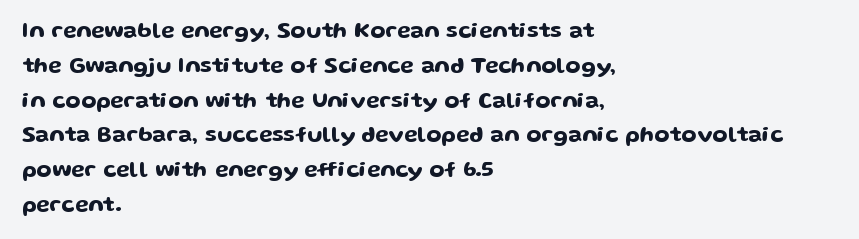
The letters stand straight up with perfectly vertical stems. The strip under each line holds only bare page. Each new line begins a customary step beneath the previous one. Inter-character spacing is left at the font's built-in metrics. The paragraph shown leans on its left margin.
